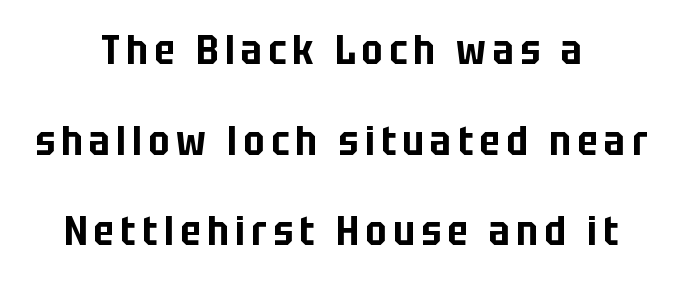
{"serif": "no", "italic": "no", "width": "condensed", "stroke_contrast": "low", "x_height": "large", "monospaced": "no", "underline": "no", "align": "center", "line_spacing": "loose", "line_spacing_ratio": 2.21, "glyph_px": 41}
